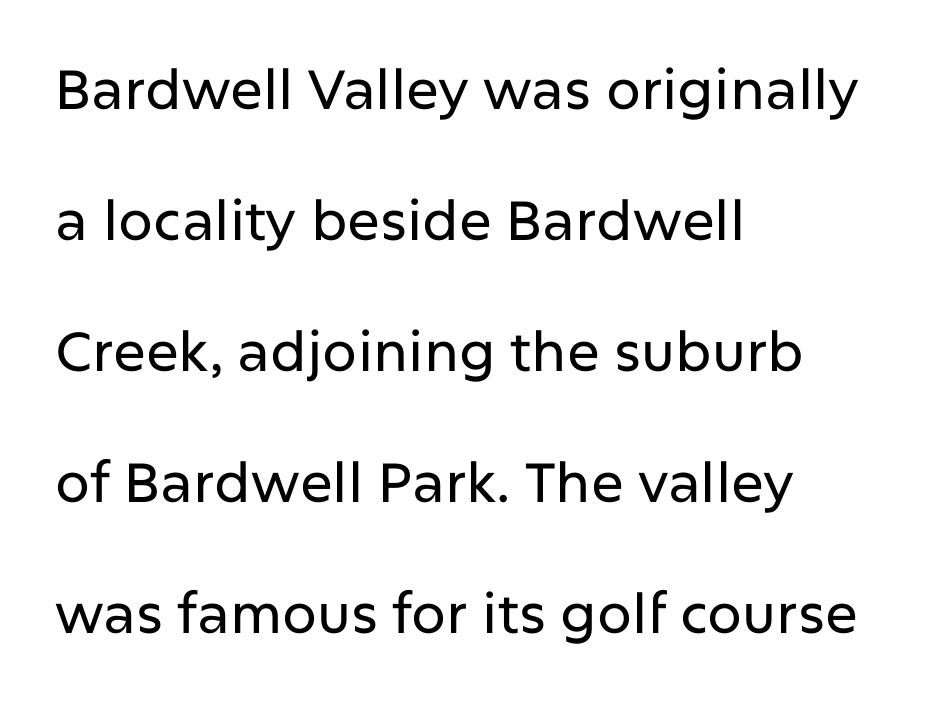
{"serif": "no", "italic": "no", "width": "normal", "stroke_contrast": "low", "x_height": "medium", "monospaced": "no", "underline": "no", "align": "left", "line_spacing": "loose", "line_spacing_ratio": 2.38, "letter_spacing": "normal", "letter_spacing_em": 0.0, "glyph_px": 55}
